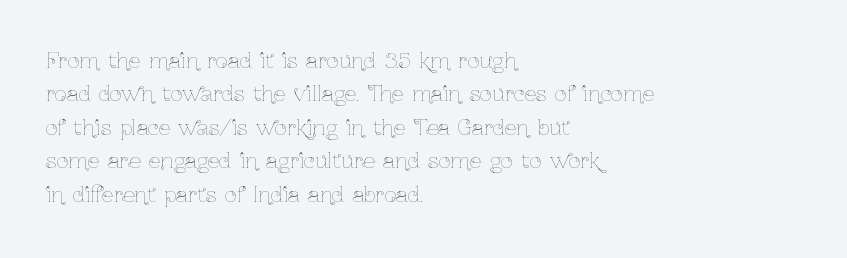
{"italic": "no", "bold": "no", "underline": "no", "align": "left", "line_spacing": "normal", "line_spacing_ratio": 1.59, "letter_spacing": "normal", "letter_spacing_em": 0.0, "glyph_px": 21}
